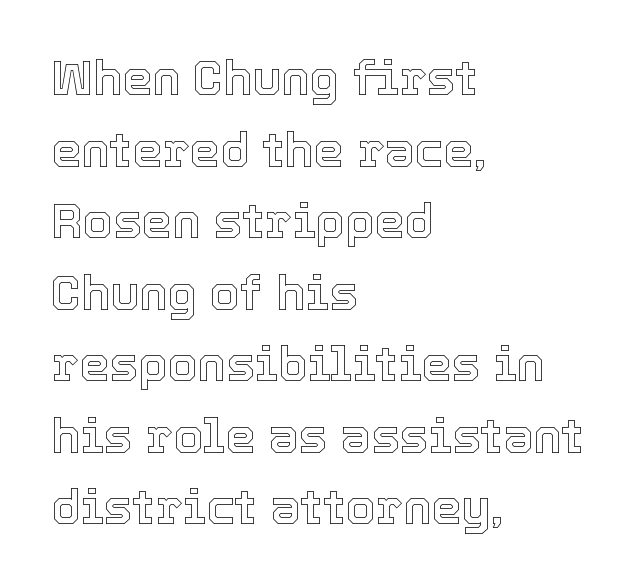
The image shows 48 px text type, upright; set left-aligned, normal line spacing (1.49x), normal letter spacing, not underlined; a medium x-height.
